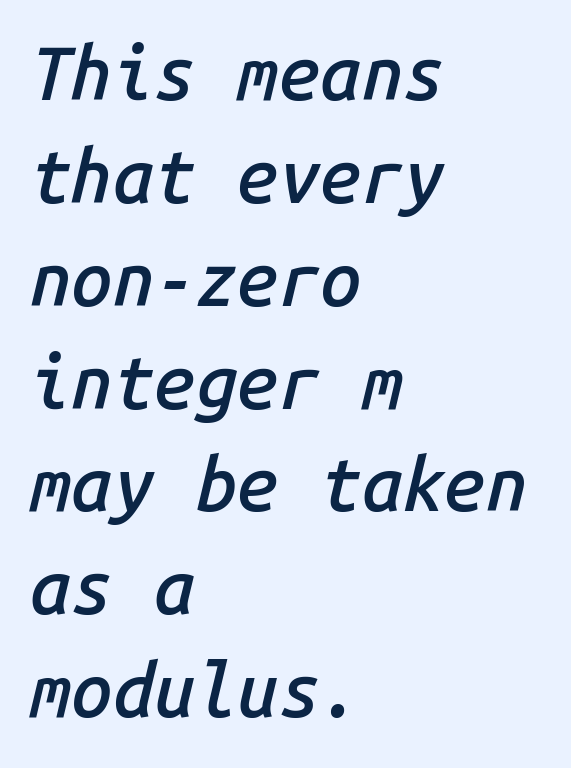
Q: Is the text bold? A: Semi-bold.
Q: Is the text italic (slanted)? A: Yes, it leans right by about 14 degrees.
Q: Is the text underlined? A: No.
Q: How is the paragraph aligned? A: Left-aligned.
Q: Is the spacing between letters normal or unusually wide? A: Normal.
Q: Is the spacing between lines tight, normal or loose? A: Normal.
Q: Width (condensed, normal, or wide)? A: Normal.
Q: Stroke contrast? A: Low.
Q: x-height? A: Medium.
Q: Monospaced? A: Yes.
